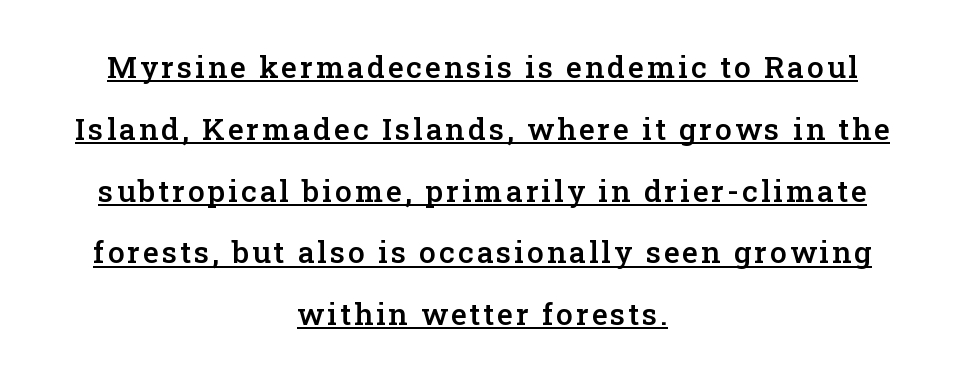
Q: Is the text bold? A: Semi-bold.
Q: Is the text italic (slanted)? A: No, it is upright.
Q: Is the typeface a serif or a sans-serif typeface? A: Serif.
Q: Is the text underlined? A: Yes.
Q: How is the paragraph aligned? A: Centered.
Q: Is the spacing between lines tight, normal or loose? A: Loose.
Q: Width (condensed, normal, or wide)? A: Normal.
Q: Stroke contrast? A: Low.
Q: x-height? A: Medium.
Q: Monospaced? A: No.
